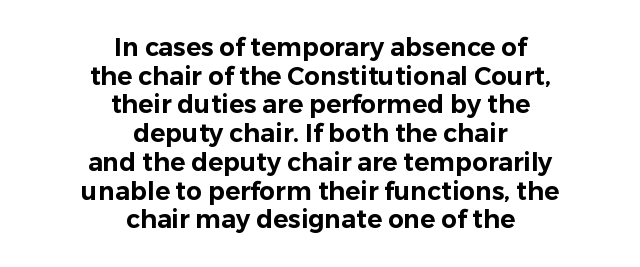
Q: Is the text italic (slanted)? A: No, it is upright.
Q: Is the text underlined? A: No.
Q: How is the paragraph aligned? A: Centered.
Q: Is the spacing between letters normal or unusually wide? A: Normal.
Q: Is the spacing between lines tight, normal or loose? A: Tight.
